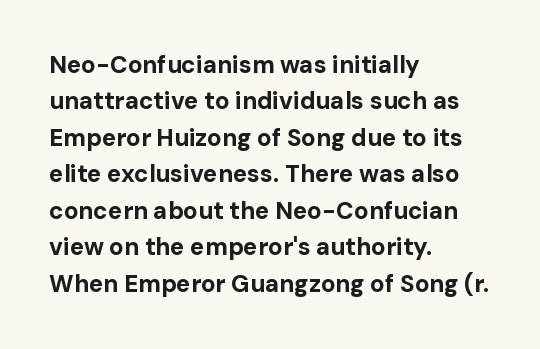
The designer left line spacing at the default. The horizontal fit of the characters is conventional and even. The specimen reads as upright at a glance. The passage shown is not underscored anywhere. The letters are bold, with thick, heavy strokes.
